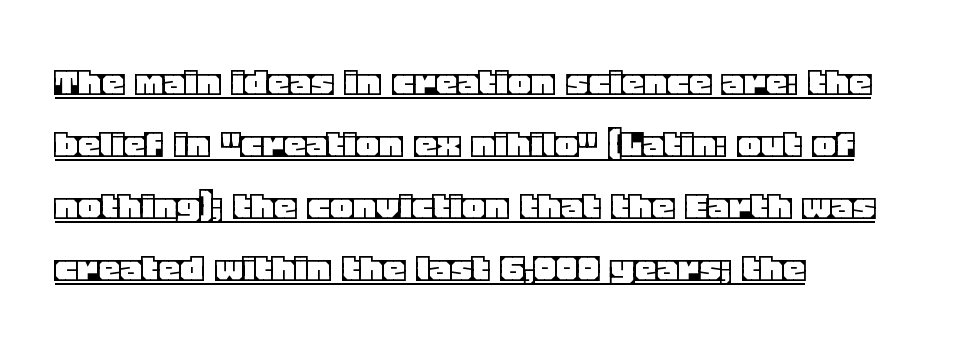
The image shows 44 px text type, upright; set left-aligned, normal line spacing (1.41x), normal letter spacing, underlined; a large x-height.
